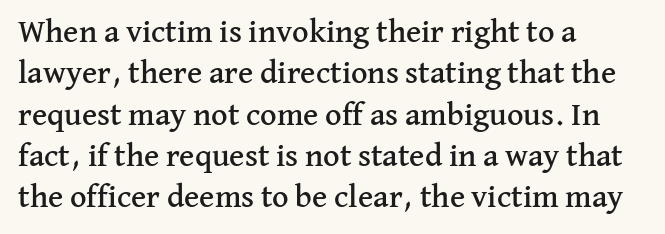
Q: Is the text italic (slanted)? A: No, it is upright.
Q: Is the typeface a serif or a sans-serif typeface? A: Serif.
Q: Is the text underlined? A: No.
Q: How is the paragraph aligned? A: Left-aligned.
Q: Is the spacing between letters normal or unusually wide? A: Normal.
Q: Is the spacing between lines tight, normal or loose? A: Normal.
Q: Width (condensed, normal, or wide)? A: Normal.
Q: Stroke contrast? A: Medium.
Q: x-height? A: Medium.
Q: Monospaced? A: No.
